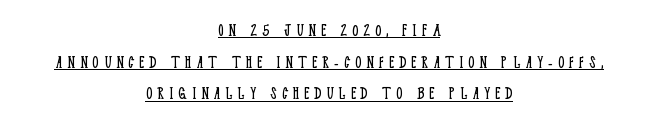
The image shows 20 px text type, upright; set centered, normal line spacing (1.58x), unusually wide letter spacing (+0.25 em), underlined.
